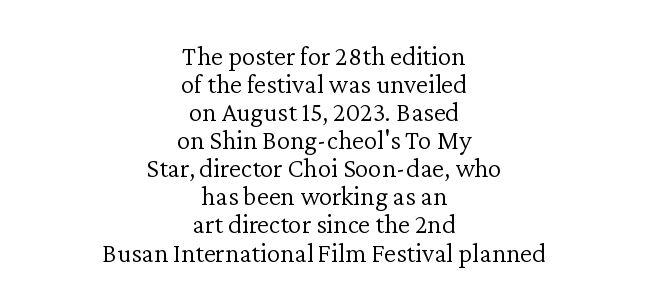
{"italic": "no", "bold": "no", "underline": "no", "align": "center", "line_spacing": "tight", "line_spacing_ratio": 1.04, "letter_spacing": "normal", "letter_spacing_em": 0.0, "glyph_px": 27}
